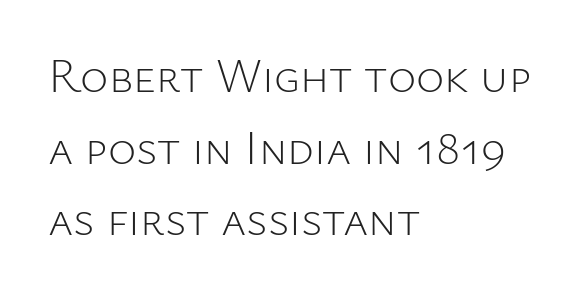
{"serif": "no", "italic": "no", "bold": "no", "weight": "light", "width": "normal", "stroke_contrast": "low", "x_height": "medium", "monospaced": "no", "underline": "no", "align": "left", "line_spacing": "normal", "line_spacing_ratio": 1.49, "letter_spacing": "normal", "letter_spacing_em": 0.0, "glyph_px": 48}
